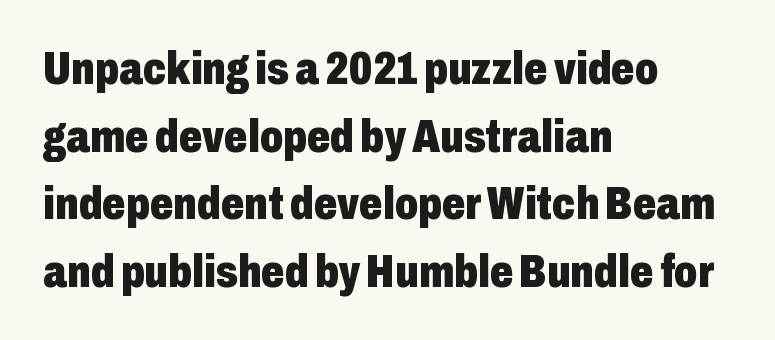
{"serif": "no", "italic": "no", "bold": "yes", "weight": "heavy", "width": "condensed", "stroke_contrast": "low", "x_height": "medium", "monospaced": "no", "underline": "no", "align": "left", "line_spacing": "normal", "line_spacing_ratio": 1.47, "letter_spacing": "normal", "letter_spacing_em": 0.0, "glyph_px": 46}
